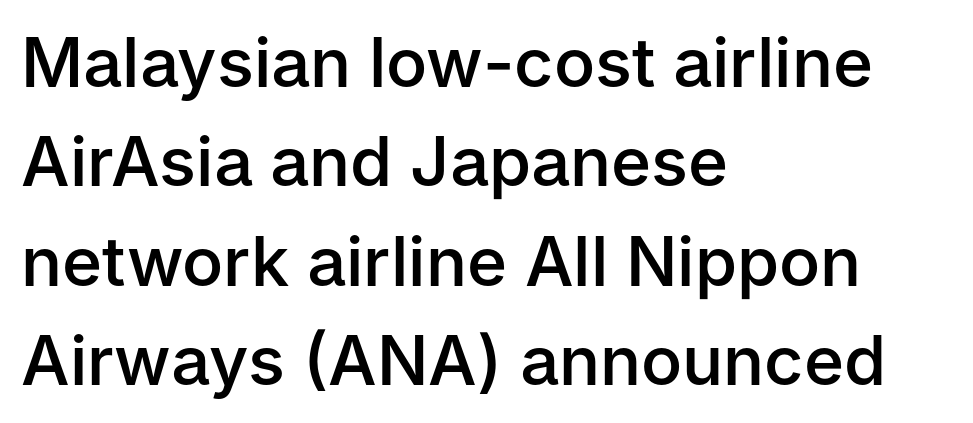
{"serif": "no", "italic": "no", "bold": "semi", "weight": "semibold", "width": "normal", "stroke_contrast": "low", "x_height": "medium", "monospaced": "no", "underline": "no", "align": "left", "line_spacing": "normal", "line_spacing_ratio": 1.46, "letter_spacing": "normal", "letter_spacing_em": 0.0, "glyph_px": 68}
